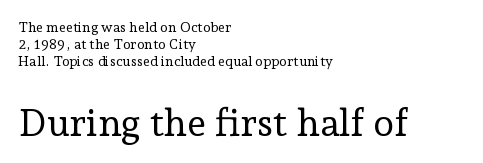
The image shows 38 px regular-weight serif type, upright; set left-aligned, line spacing 1.22x, normal letter spacing, not underlined; the second (bottom) block is 2.71x larger; low stroke contrast and a medium x-height.
